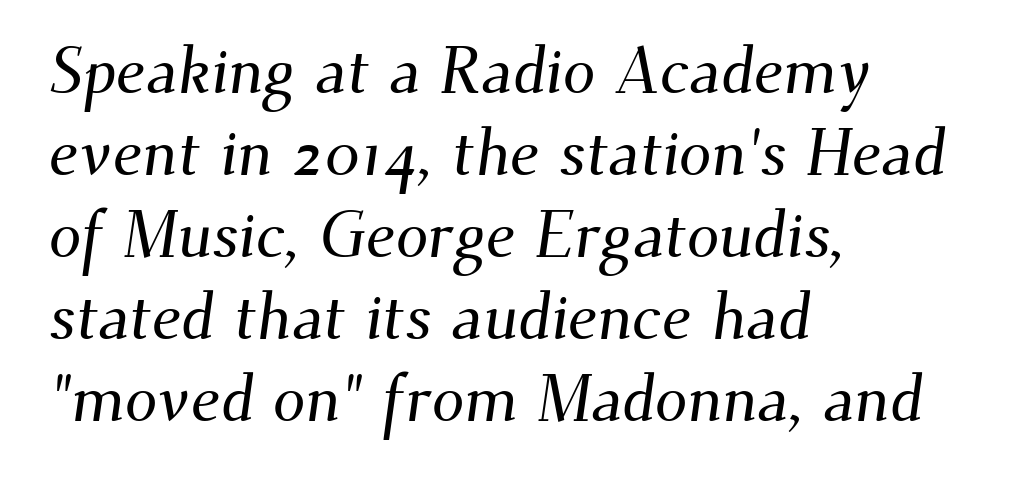
The image shows 65 px serif type; set left-aligned, normal line spacing (1.26x), normal letter spacing, not underlined; medium stroke contrast and a small x-height.
